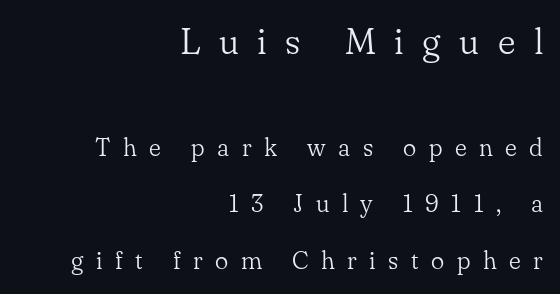
This is not heavy type; no bold has been used. The rendering uses natural spacing where letterforms have individual widths. Letterform terminals end in serifs throughout the passage. The emphasis by scale lands on block number one, above. What's the leading like? Stretched, with rows far apart.
